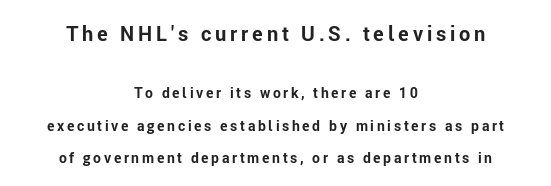
The image shows 20 px bold type, upright; set centered, loose line spacing (2.34x), not underlined; the first (top) block is 1.43x larger.
